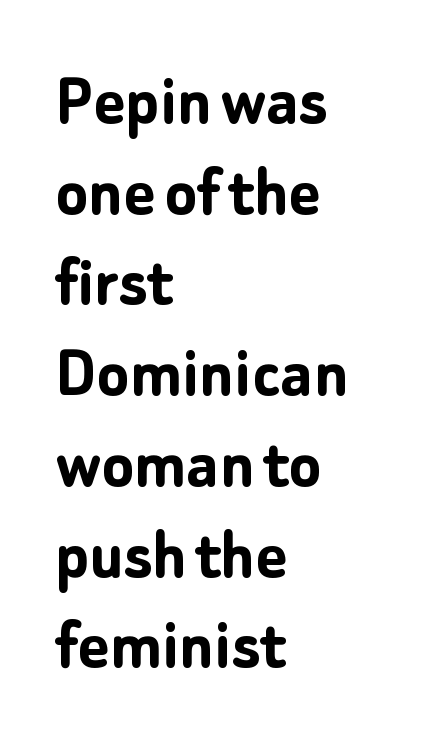
{"serif": "no", "italic": "no", "bold": "yes", "weight": "semibold", "width": "normal", "stroke_contrast": "low", "x_height": "medium", "monospaced": "no", "underline": "no", "align": "left", "line_spacing_ratio": 1.21, "letter_spacing": "normal", "letter_spacing_em": 0.0, "glyph_px": 75}
